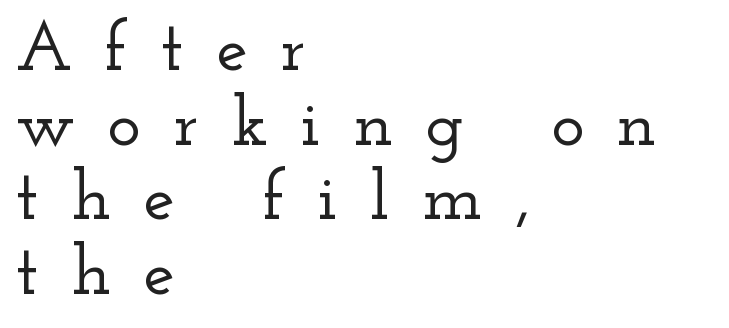
The image shows 71 px wide serif type, upright; set left-aligned, tight line spacing (1.05x), unusually wide letter spacing (+0.46 em), not underlined; low stroke contrast and a small x-height.
